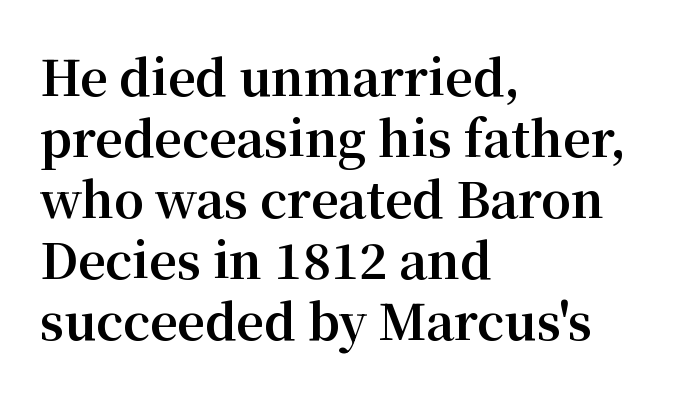
Q: Is the text bold? A: Yes.
Q: Is the text italic (slanted)? A: No, it is upright.
Q: Is the typeface a serif or a sans-serif typeface? A: Serif.
Q: Is the text underlined? A: No.
Q: How is the paragraph aligned? A: Left-aligned.
Q: Is the spacing between letters normal or unusually wide? A: Normal.
Q: Is the spacing between lines tight, normal or loose? A: Normal.
Q: Width (condensed, normal, or wide)? A: Normal.
Q: Stroke contrast? A: Medium.
Q: x-height? A: Medium.
Q: Monospaced? A: No.
